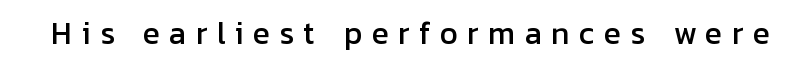
The image shows 29 px sans-serif type, upright; set unusually wide letter spacing (+0.32 em), not underlined; low stroke contrast and a medium x-height.
